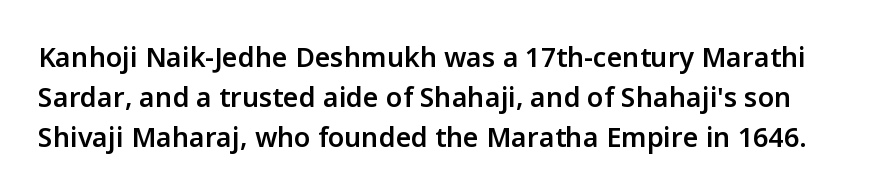
{"italic": "no", "bold": "semi", "underline": "no", "line_spacing": "normal", "line_spacing_ratio": 1.49, "letter_spacing": "normal", "letter_spacing_em": 0.0, "glyph_px": 27}
